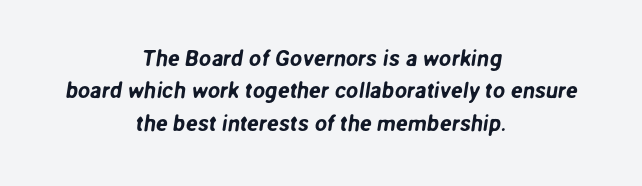
{"underline": "no", "align": "center", "line_spacing": "normal", "line_spacing_ratio": 1.47, "letter_spacing": "normal", "letter_spacing_em": 0.0, "glyph_px": 22}
